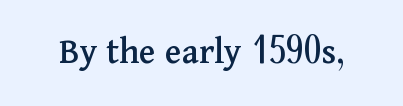
The image shows 38 px serif type, upright; set normal letter spacing, not underlined; medium stroke contrast and a medium x-height.
